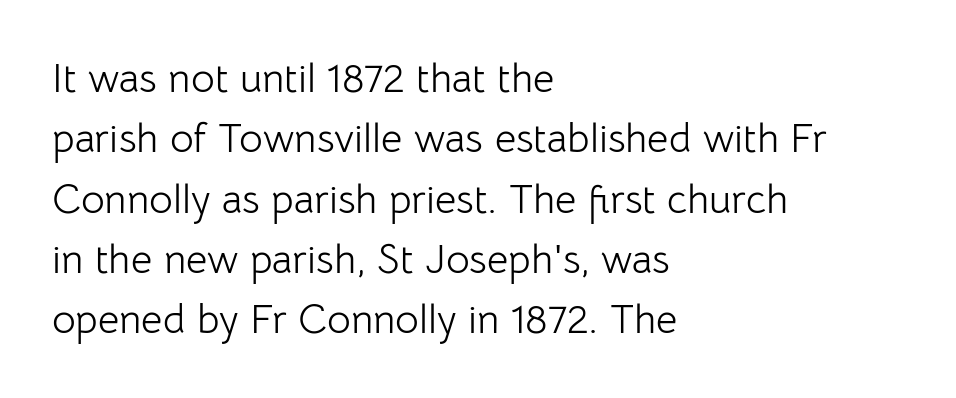
The zone under the glyphs is completely vacant. Serifs: no, the terminals of the letterforms are clean. The lettering stays uniformly vertical, giving the passage a roman look. Teacher's note: observe the even left margin — that is flush-left alignment.
